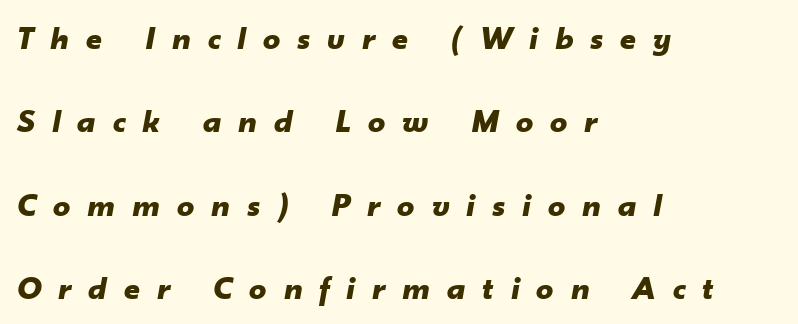
{"italic": "yes", "lean": "right", "slant_degrees": 10, "bold": "yes", "weight": "bold", "width": "normal", "stroke_contrast": "low", "x_height": "small", "monospaced": "no", "underline": "no", "align": "left", "line_spacing": "loose", "line_spacing_ratio": 2.45, "letter_spacing": "wide", "letter_spacing_em": 0.5, "glyph_px": 34}
